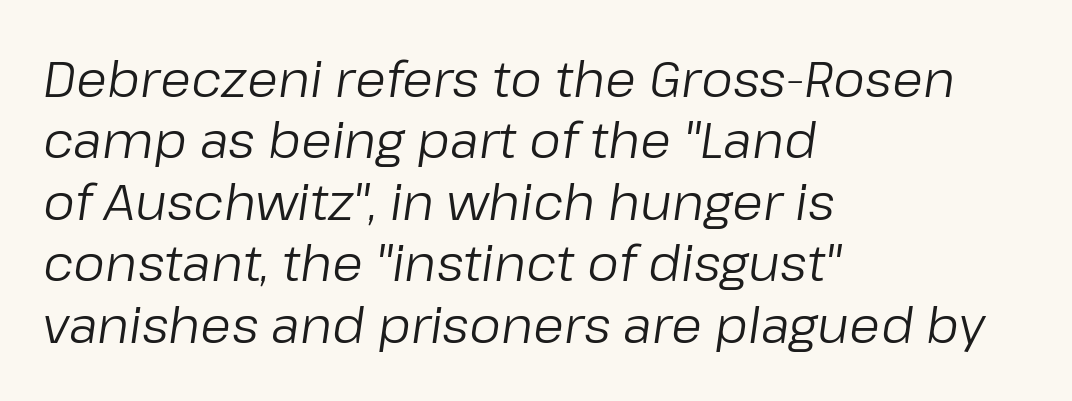
The image shows 50 px regular-weight type, italic (leaning right); set left-aligned, line spacing 1.23x, normal letter spacing, not underlined; low stroke contrast and a medium x-height.
